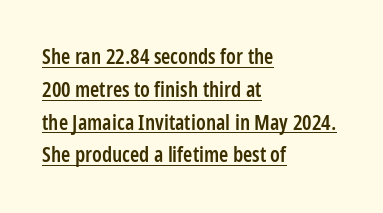
{"italic": "no", "bold": "semi", "underline": "yes", "align": "left", "line_spacing": "normal", "line_spacing_ratio": 1.56, "letter_spacing": "normal", "letter_spacing_em": 0.0, "glyph_px": 21}
